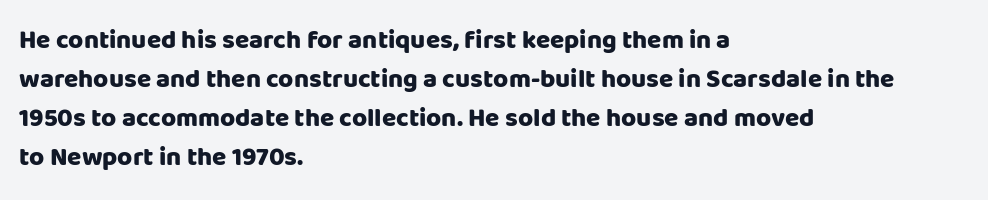
The image shows 26 px bold type, upright; set left-aligned, normal line spacing (1.5x), normal letter spacing, not underlined.
